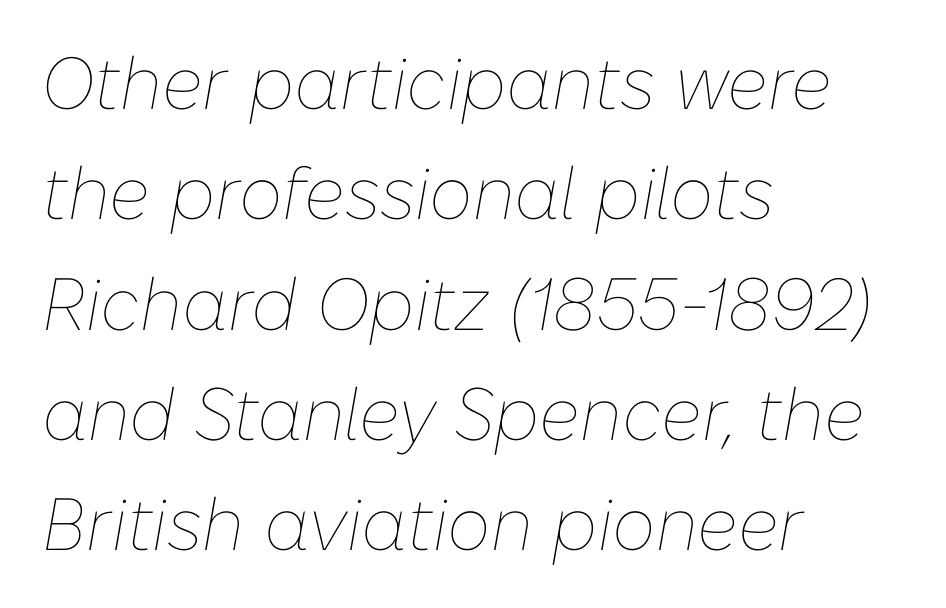
The image shows 74 px thin type, italic (leaning right); set left-aligned, normal line spacing (1.49x), normal letter spacing, not underlined; low stroke contrast and a medium x-height.
